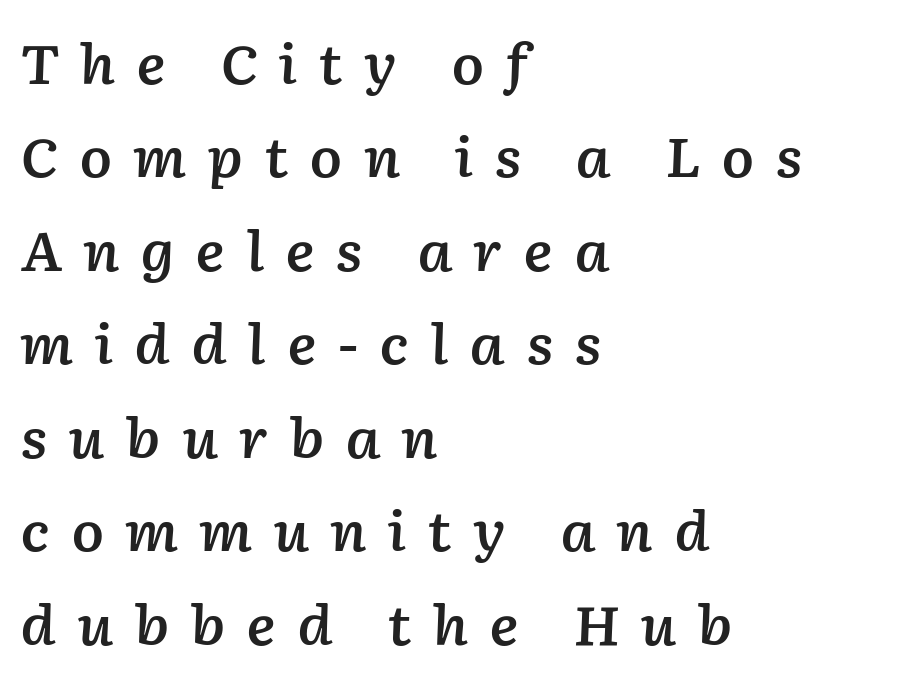
{"italic": "yes", "lean": "right", "slant_degrees": 2, "bold": "semi", "weight": "semibold", "width": "normal", "stroke_contrast": "low", "x_height": "medium", "monospaced": "no", "underline": "no", "align": "left", "line_spacing_ratio": 1.73, "letter_spacing": "wide", "letter_spacing_em": 0.38, "glyph_px": 54}
